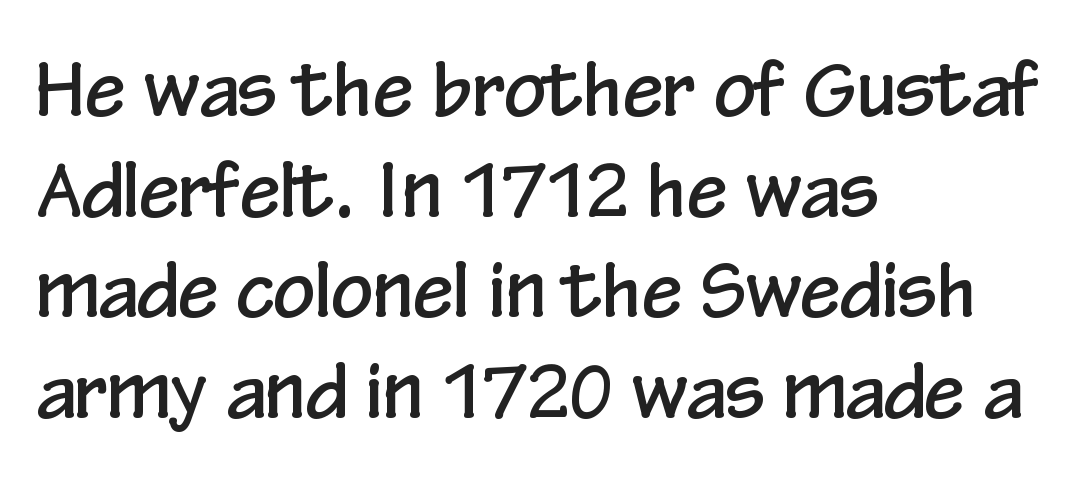
{"serif": "no", "italic": "no", "width": "condensed", "stroke_contrast": "low", "x_height": "medium", "monospaced": "no", "underline": "no", "align": "left", "line_spacing": "normal", "line_spacing_ratio": 1.38, "letter_spacing": "normal", "letter_spacing_em": 0.0, "glyph_px": 73}
